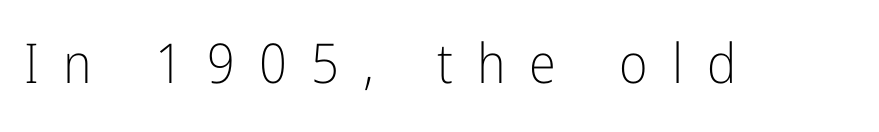
Q: Is the text bold? A: No.
Q: Is the text italic (slanted)? A: No, it is upright.
Q: Is the typeface a serif or a sans-serif typeface? A: Sans-serif.
Q: Is the text underlined? A: No.
Q: Is the spacing between letters normal or unusually wide? A: Unusually wide.
Q: Width (condensed, normal, or wide)? A: Condensed.
Q: Stroke contrast? A: Low.
Q: x-height? A: Medium.
Q: Monospaced? A: No.
